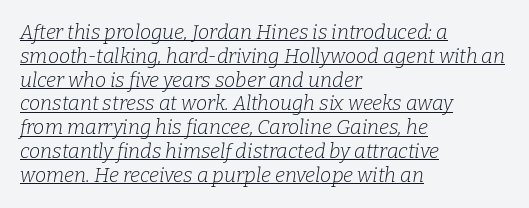
{"italic": "yes", "lean": "right", "slant_degrees": 9, "bold": "no", "underline": "yes", "align": "left", "line_spacing_ratio": 1.19, "letter_spacing": "normal", "letter_spacing_em": 0.0, "glyph_px": 20}
